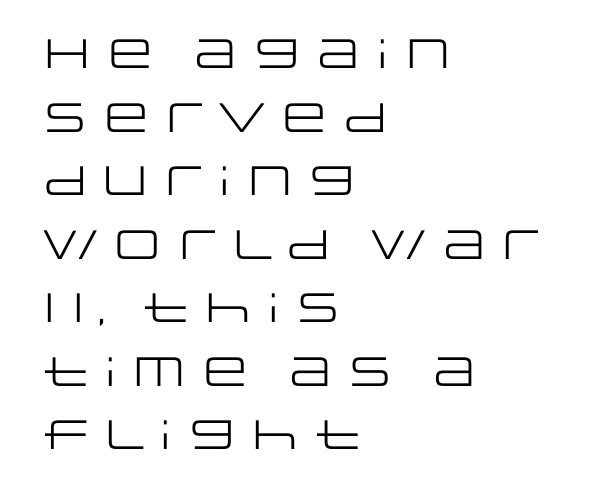
Do the characters align in a grid? No, the font is proportional. The text was rendered using a sans face with plain stroke endings. The typesetter chose a ragged-right arrangement here. Is this a heavy cut? Hardly; it is regular or lighter. Interline gaps are of average width in this sample.
